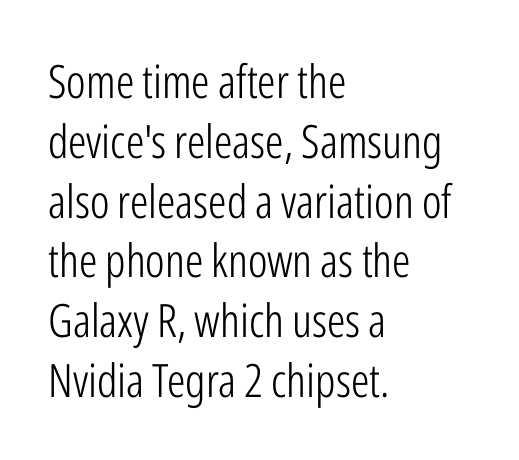
Q: Is the text bold? A: No.
Q: Is the text italic (slanted)? A: No, it is upright.
Q: Is the typeface a serif or a sans-serif typeface? A: Sans-serif.
Q: Is the text underlined? A: No.
Q: How is the paragraph aligned? A: Left-aligned.
Q: Is the spacing between letters normal or unusually wide? A: Normal.
Q: Is the spacing between lines tight, normal or loose? A: Normal.
Q: Width (condensed, normal, or wide)? A: Condensed.
Q: Stroke contrast? A: Low.
Q: x-height? A: Medium.
Q: Monospaced? A: No.
